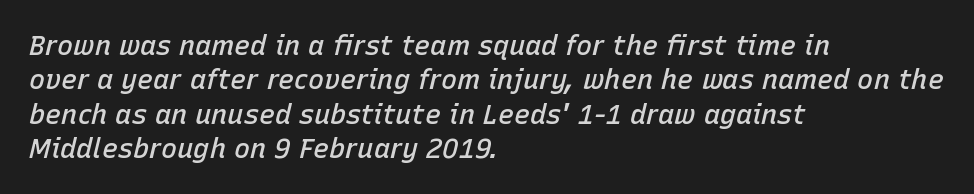
Q: Is the text bold? A: Semi-bold.
Q: Is the text italic (slanted)? A: Yes, it leans right by about 15 degrees.
Q: Is the text underlined? A: No.
Q: How is the paragraph aligned? A: Left-aligned.
Q: Is the spacing between letters normal or unusually wide? A: Normal.
Q: Is the spacing between lines tight, normal or loose? A: Normal.
